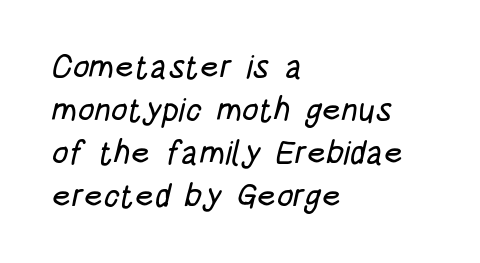
The image shows 33 px condensed sans-serif type; set left-aligned, normal line spacing (1.3x), normal letter spacing, not underlined; low stroke contrast and a large x-height.
